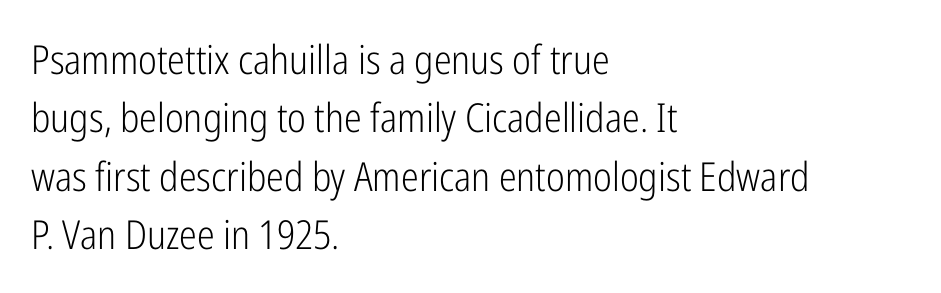
{"serif": "no", "italic": "no", "bold": "no", "weight": "light", "width": "condensed", "stroke_contrast": "low", "x_height": "medium", "monospaced": "no", "underline": "no", "align": "left", "line_spacing": "normal", "line_spacing_ratio": 1.46, "letter_spacing": "normal", "letter_spacing_em": 0.0, "glyph_px": 40}
